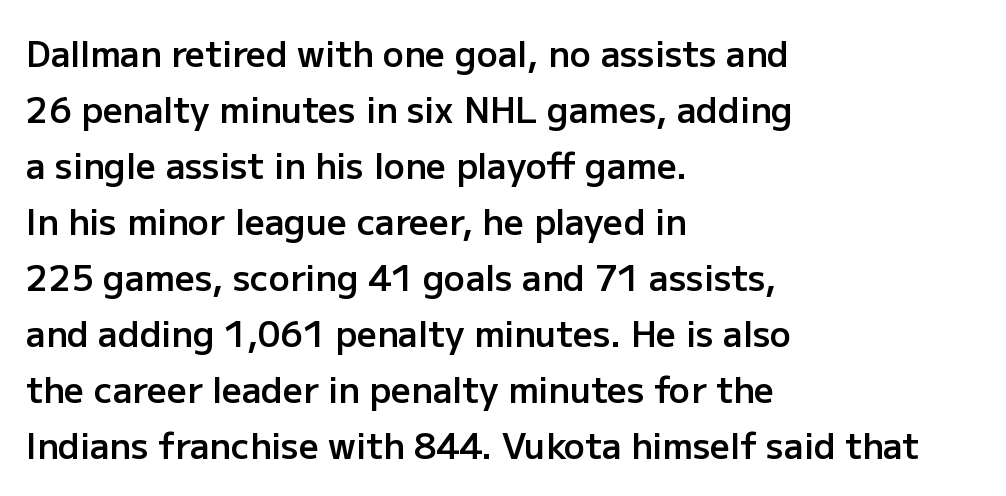
The image shows 35 px semibold sans-serif type, upright; set left-aligned, normal line spacing (1.6x), normal letter spacing, not underlined; low stroke contrast and a medium x-height.
